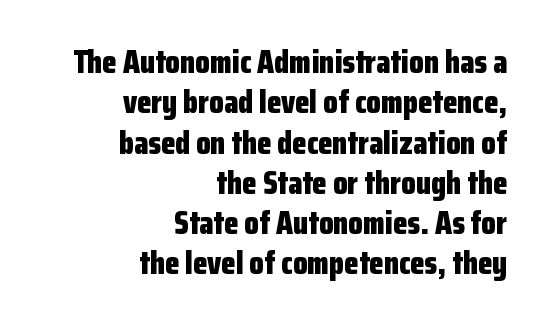
This sample uses a sans-serif face. Is this a fixed-width face? No — the glyphs have proportional, varying widths. No word sits above an underline. The paragraph has a hard right edge and a soft left edge. Style check: upright. Tracking value appears to be zero — textbook default spacing.
